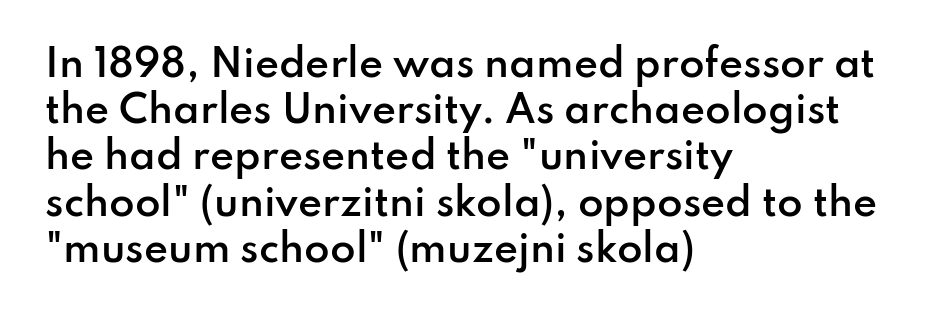
The image shows 37 px semibold sans-serif type, upright; set left-aligned, normal line spacing (1.25x), normal letter spacing, not underlined; low stroke contrast and a small x-height.
